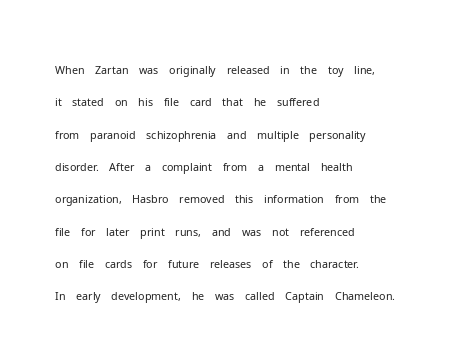
Does extra space separate the letters? No, they use regular spacing. Compared with a typical body face, this is equally light or lighter still. Casual observation: everything's shoved over to the left. This sample keeps an unexceptional amount of space between lines.
